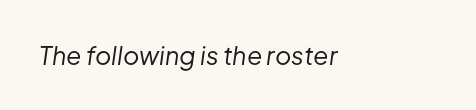
Q: Is the text bold? A: No.
Q: Is the text italic (slanted)? A: Yes, it leans right by about 8 degrees.
Q: Is the text underlined? A: No.
Q: How is the paragraph aligned? A: Left-aligned.
Q: Is the spacing between letters normal or unusually wide? A: Normal.
